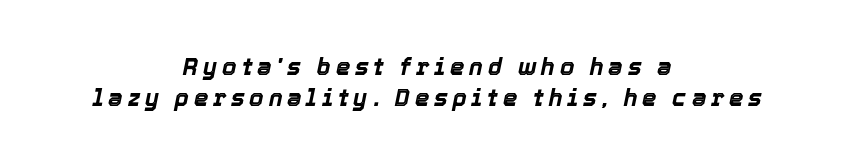
The image shows 23 px bold type, italic (leaning right); set centered, normal line spacing (1.35x), unusually wide letter spacing (+0.21 em), not underlined.
